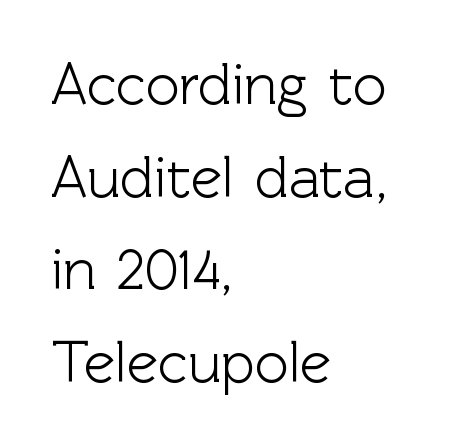
Spacing between characters is what you'd get straight out of the box. This sample is left-justified, so line endings fall wherever the words run out. The rendering uses natural spacing where letterforms have individual widths. Underline: absent. Leading: standard.
